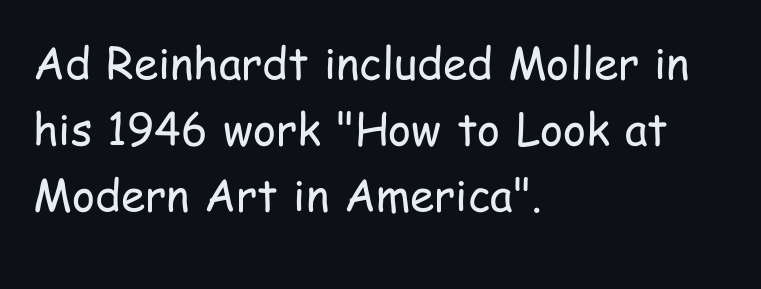
Glyph-to-glyph distance matches everyday printed text. Characters remain perfectly vertical along every line. Reading down the column, the eye jumps a familiar distance to each next line. Type without underlining. Font category for this specimen: sans-serif.
